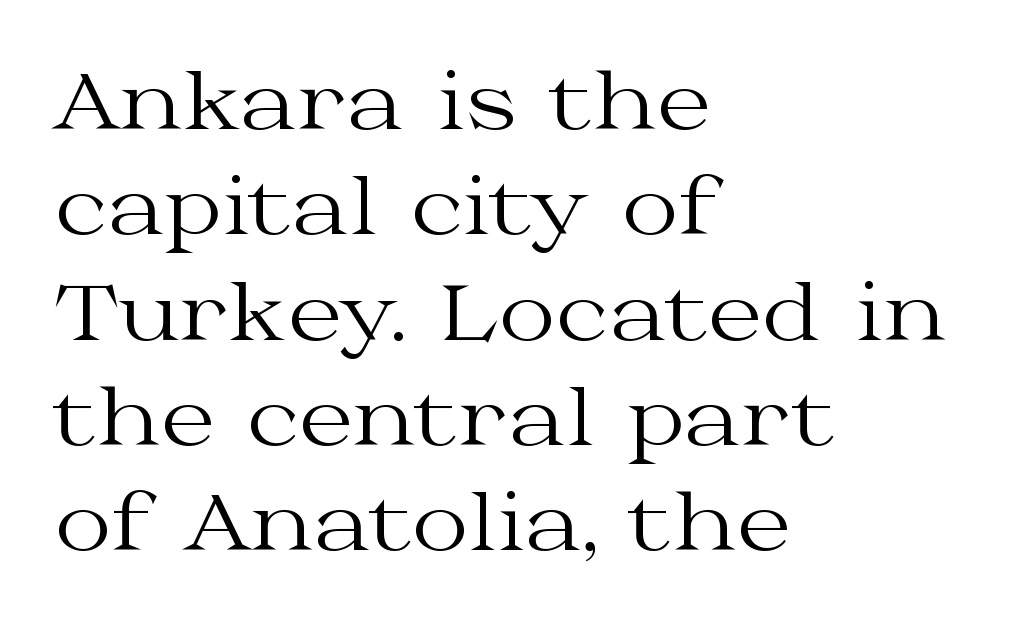
Q: Is the text bold? A: No.
Q: Is the text italic (slanted)? A: No, it is upright.
Q: Is the typeface a serif or a sans-serif typeface? A: Serif.
Q: Is the text underlined? A: No.
Q: How is the paragraph aligned? A: Left-aligned.
Q: Is the spacing between letters normal or unusually wide? A: Normal.
Q: Is the spacing between lines tight, normal or loose? A: Normal.
Q: Width (condensed, normal, or wide)? A: Wide.
Q: Stroke contrast? A: Medium.
Q: x-height? A: Medium.
Q: Monospaced? A: No.
